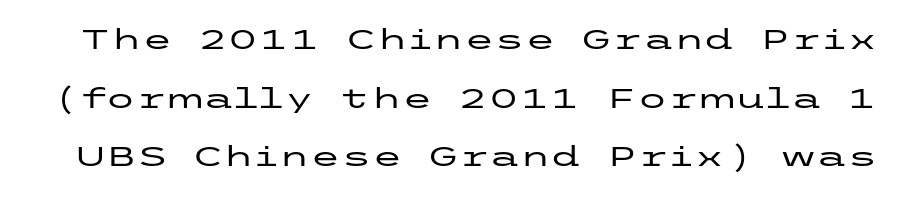
{"serif": "no", "italic": "no", "width": "wide", "stroke_contrast": "low", "x_height": "medium", "underline": "no", "line_spacing": "loose", "line_spacing_ratio": 2.09, "letter_spacing": "normal", "letter_spacing_em": 0.0, "glyph_px": 28}
